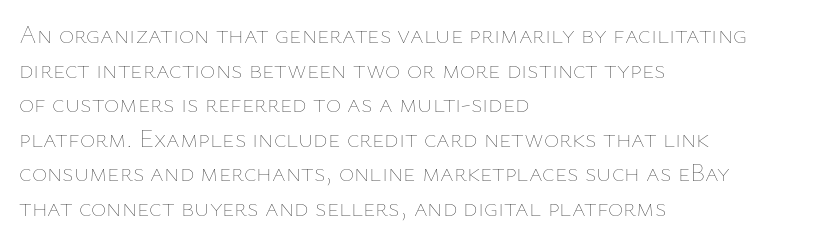
{"italic": "no", "bold": "no", "underline": "no", "align": "left", "line_spacing": "normal", "line_spacing_ratio": 1.33, "letter_spacing": "normal", "letter_spacing_em": 0.0, "glyph_px": 26}
